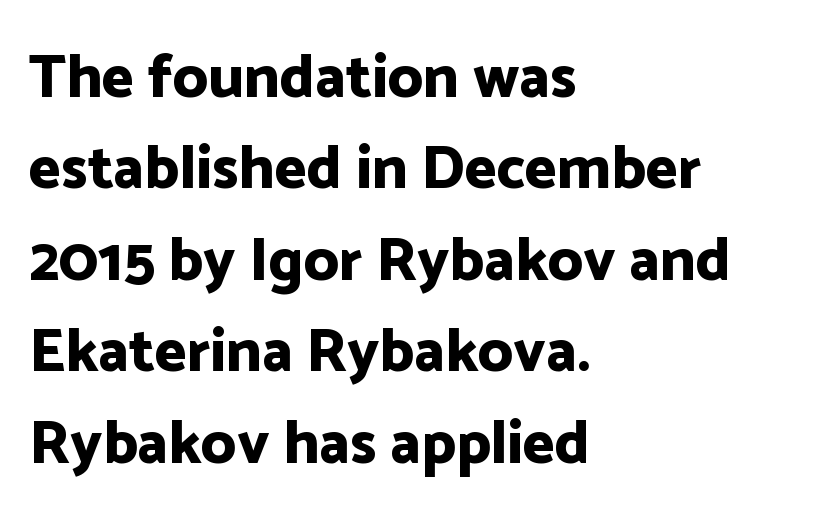
Compared with a centered layout, this one pins lines to the left instead. Descender tails drop into unmarked territory. You can tell it's not italic because the verticals are truly vertical. The font family rendered here belongs to the sans-serif group. Does extra space separate the letters? No, they use regular spacing. Does the weight exceed regular? Yes, all the way to bold.
